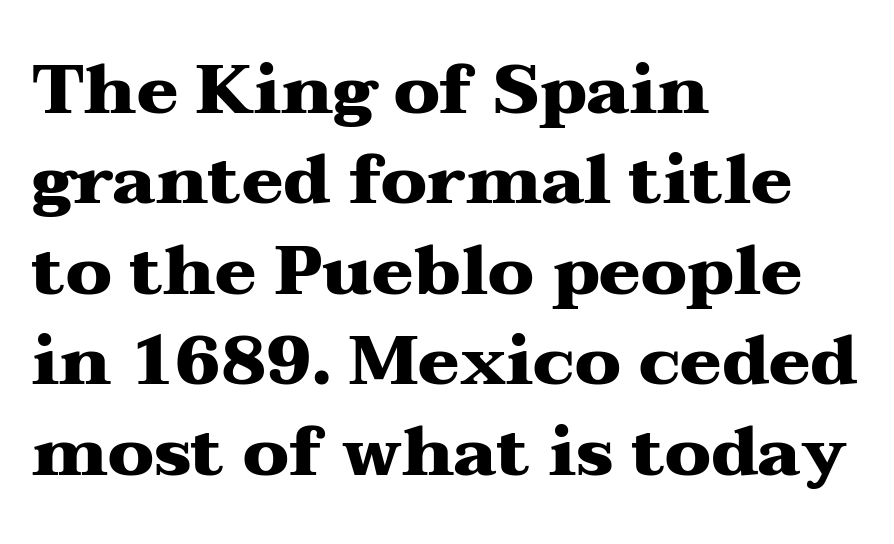
{"serif": "yes", "italic": "no", "bold": "yes", "weight": "heavy", "width": "wide", "stroke_contrast": "medium", "x_height": "medium", "monospaced": "no", "underline": "no", "align": "left", "line_spacing": "normal", "line_spacing_ratio": 1.31, "letter_spacing": "normal", "letter_spacing_em": 0.0, "glyph_px": 69}
